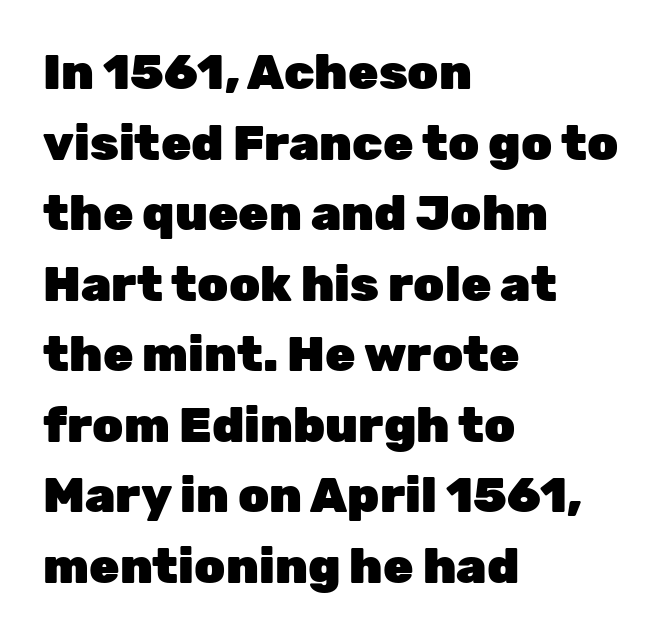
{"serif": "no", "italic": "no", "bold": "yes", "weight": "heavy", "width": "normal", "stroke_contrast": "low", "x_height": "medium", "monospaced": "no", "underline": "no", "align": "left", "line_spacing": "normal", "line_spacing_ratio": 1.44, "letter_spacing": "normal", "letter_spacing_em": 0.0, "glyph_px": 49}
